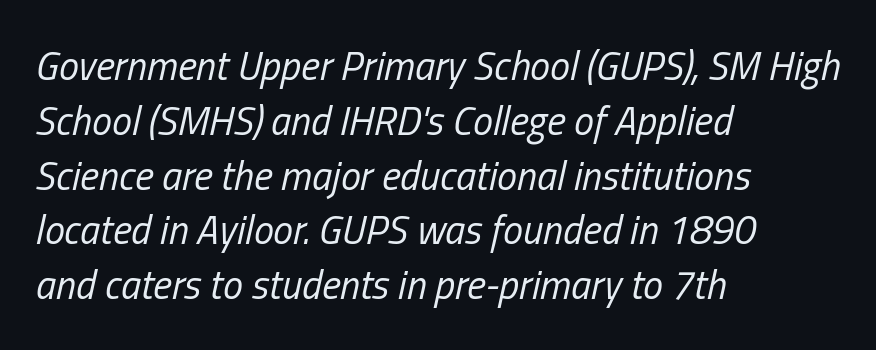
{"italic": "yes", "lean": "right", "slant_degrees": 13, "bold": "no", "weight": "regular", "width": "condensed", "stroke_contrast": "low", "x_height": "medium", "monospaced": "no", "underline": "no", "align": "left", "line_spacing": "normal", "line_spacing_ratio": 1.37, "letter_spacing": "normal", "letter_spacing_em": 0.0, "glyph_px": 40}
